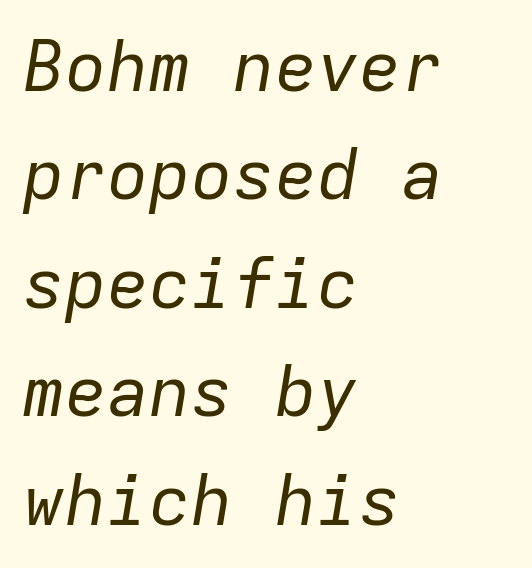
{"italic": "yes", "lean": "right", "slant_degrees": 9, "bold": "no", "weight": "regular", "width": "normal", "stroke_contrast": "low", "x_height": "medium", "monospaced": "yes", "underline": "no", "align": "left", "line_spacing": "normal", "line_spacing_ratio": 1.55, "letter_spacing": "normal", "letter_spacing_em": 0.0, "glyph_px": 70}
